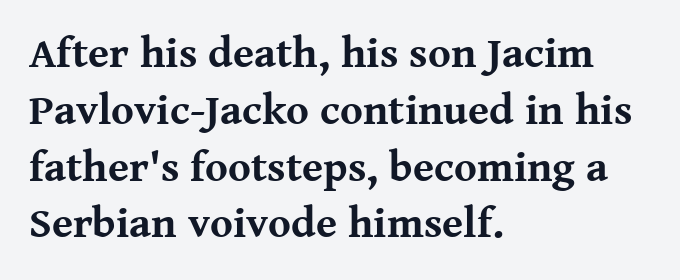
Note the varied advance widths — an 'i' is clearly narrower than an 'm'. Unlike italic type, these characters show no tilt at all. The face used here is seriffed, in the tradition of book romans. The foot of each line stays bare and open.
